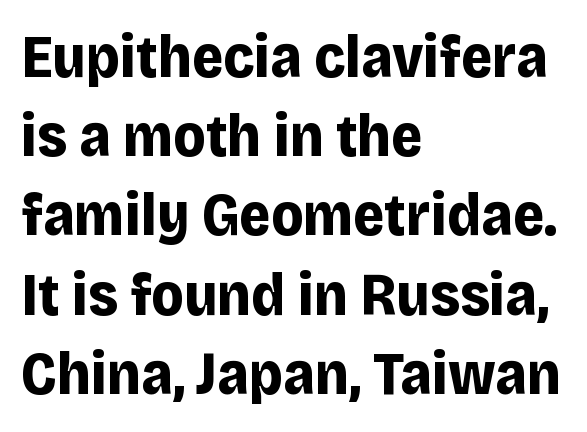
Is this a fixed-width face? No — the glyphs have proportional, varying widths. The typography opts for an upright posture over an oblique one. Are there feet on the stems? There aren't — it's a sans. Students, this is bold: see how much ink each stroke carries.
